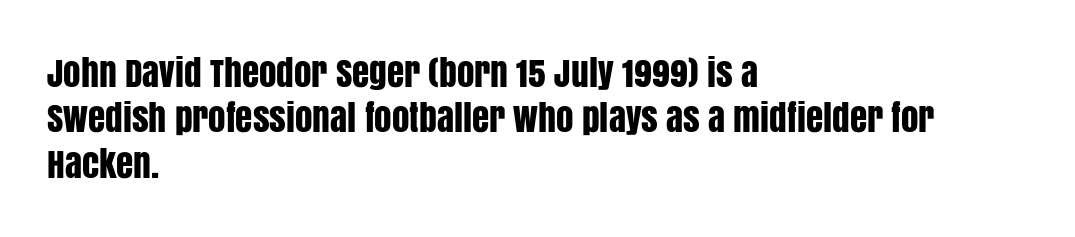
{"serif": "no", "italic": "no", "width": "condensed", "stroke_contrast": "low", "x_height": "large", "monospaced": "no", "underline": "no", "align": "left", "line_spacing": "normal", "line_spacing_ratio": 1.3, "letter_spacing": "normal", "letter_spacing_em": 0.0, "glyph_px": 35}
